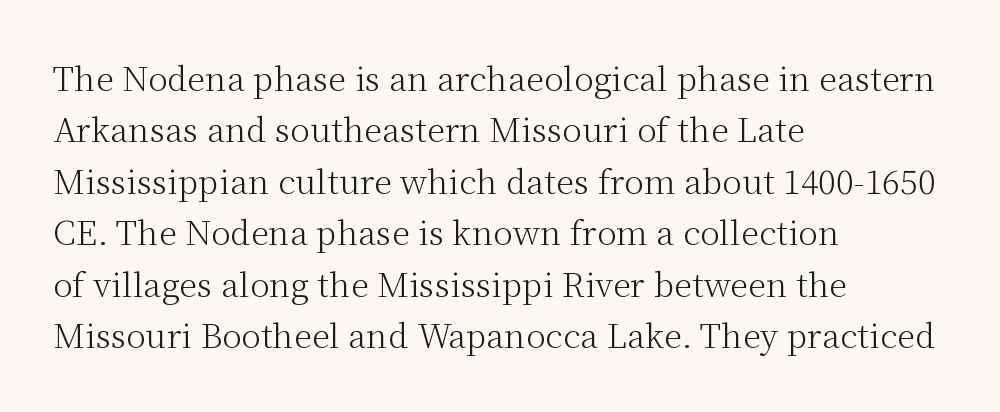
Where is the straight margin? On the left. Character widths vary here, with narrow letters taking less room than wide ones. Heaviness? Minimal to ordinary, like unemphasized prose. Upright lettering throughout. One glance says typical: line gaps are just what's usual. Typographically, this falls in the serif category.
